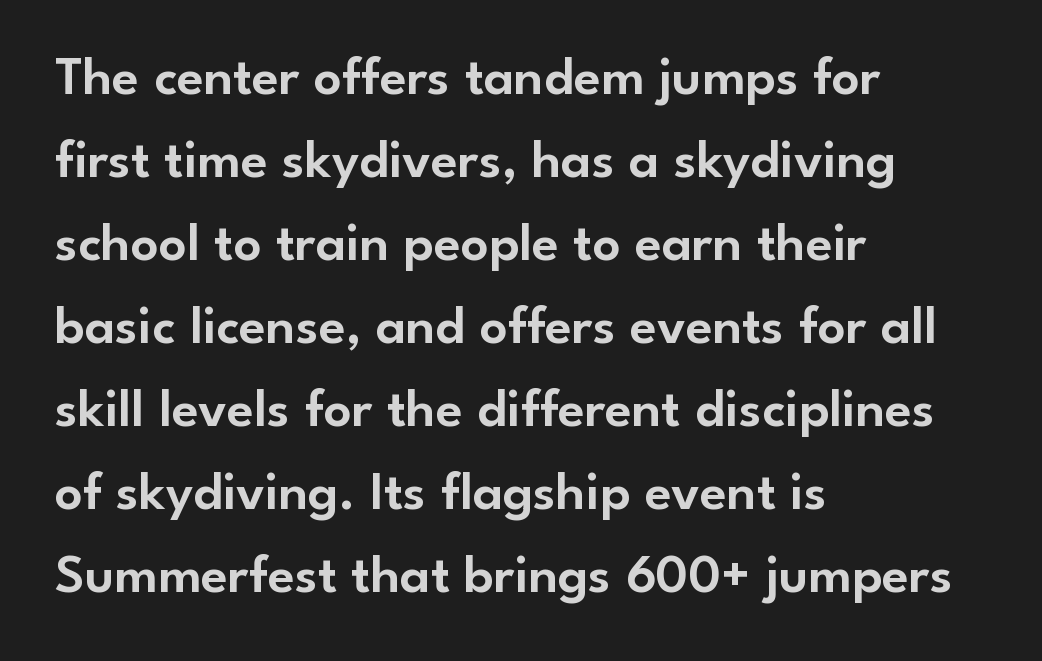
Q: Is the text italic (slanted)? A: No, it is upright.
Q: Is the typeface a serif or a sans-serif typeface? A: Sans-serif.
Q: Is the text underlined? A: No.
Q: How is the paragraph aligned? A: Left-aligned.
Q: Is the spacing between letters normal or unusually wide? A: Normal.
Q: Is the spacing between lines tight, normal or loose? A: Normal.
Q: Width (condensed, normal, or wide)? A: Normal.
Q: Stroke contrast? A: Low.
Q: x-height? A: Small.
Q: Monospaced? A: No.
